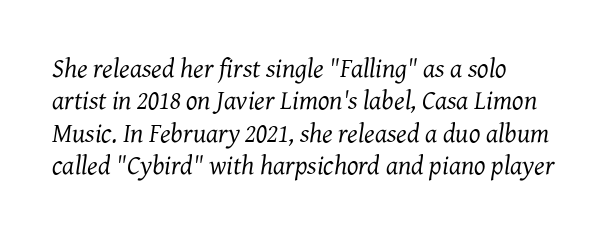
The zone under the glyphs is completely vacant. The passage shown leans; its letterforms are oblique. This is not heavy type; no bold has been used. The passage shown has conventional tracking throughout.
